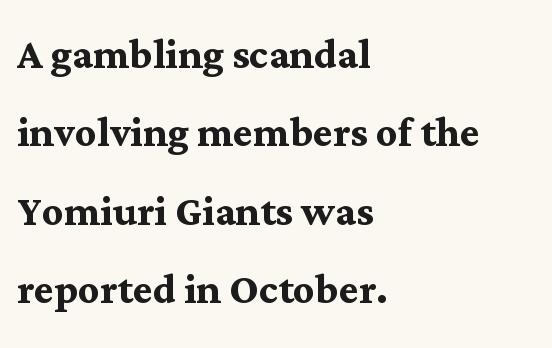
The face used here has the dense, thick strokes of a bold. Examine the stroke ends and you'll spot serifs. Vertical spacing — default. Letters rest on an invisible, unmarked baseline. The rendering anchors every line to the left-hand side.
